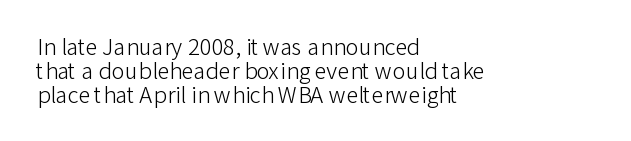
{"italic": "no", "bold": "no", "underline": "no", "align": "left", "line_spacing": "tight", "line_spacing_ratio": 1.08, "letter_spacing": "normal", "letter_spacing_em": 0.0, "glyph_px": 22}
